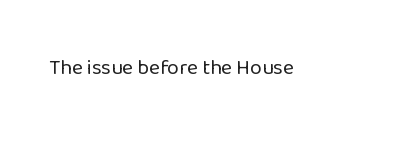
{"italic": "no", "bold": "no", "underline": "no", "letter_spacing": "normal", "letter_spacing_em": 0.0, "glyph_px": 21}
